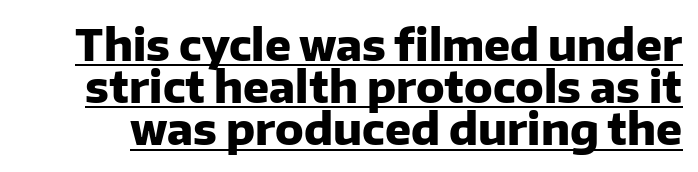
The face used here appears with an underline applied. Standard letterfit; no display-style spreading of the glyphs. If you measured baseline to baseline, you'd find a short distance. I'd describe the lettering as bold — thick and assertive. Spacing verdict: proportional, widths tailored to each character.
